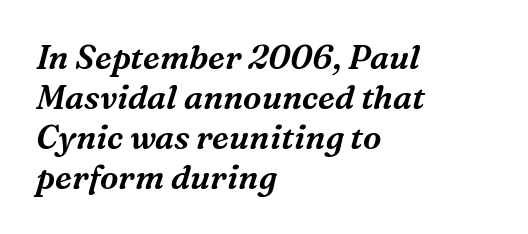
Does the type have serifs? Yes, each stem ends in a small foot. Honestly, the letter spacing is just normal — you wouldn't notice it. Descenders are the only things crossing below the line. Every row of glyphs begins at an identical x-position on the left. Characters are canted at an angle relative to the baseline's perpendicular. Character widths vary here, with narrow letters taking less room than wide ones.
